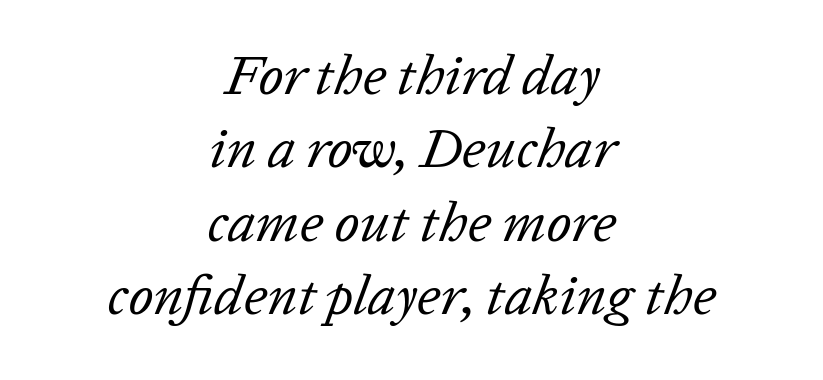
Notice how descenders clear the ascenders below comfortably — that's standard leading. The letterforms sit at book weight or below. This rendering features lettering with no underline. The rag falls on both sides of this text block equally. Default kerning and tracking; the words read as compact shapes. Spacing verdict: proportional, widths tailored to each character.
